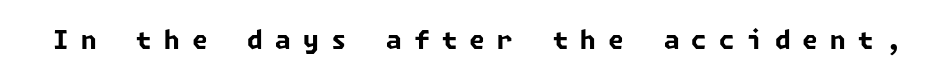
{"bold": "yes", "underline": "no", "letter_spacing": "wide", "letter_spacing_em": 0.49, "glyph_px": 25}
